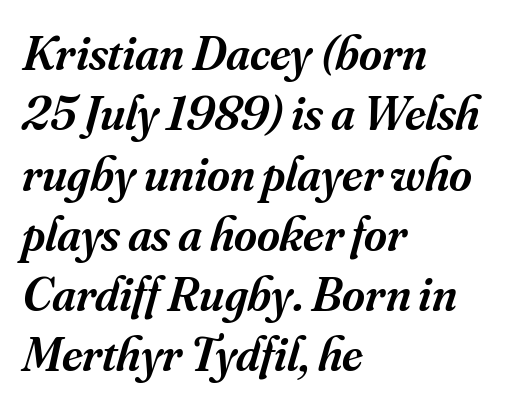
A serif font was chosen for this passage. Note the varied advance widths — an 'i' is clearly narrower than an 'm'. What stands out about the letter spacing? Nothing — it is the standard amount. Line starts are locked; line ends wander.
